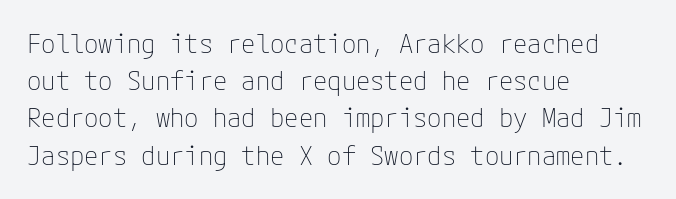
Q: Is the text bold? A: No.
Q: Is the text italic (slanted)? A: No, it is upright.
Q: Is the text underlined? A: No.
Q: How is the paragraph aligned? A: Left-aligned.
Q: Is the spacing between letters normal or unusually wide? A: Normal.
Q: Is the spacing between lines tight, normal or loose? A: Normal.
